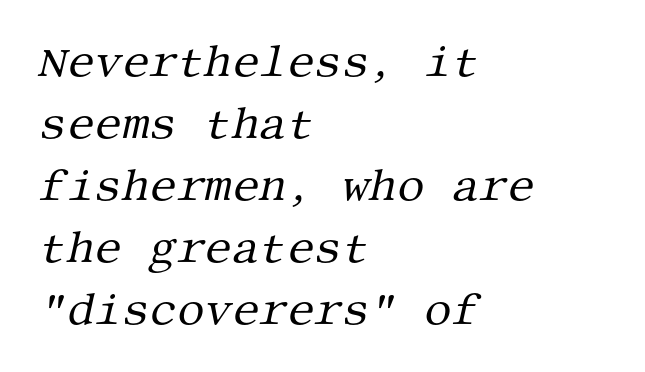
The image shows 43 px regular-weight serif type, italic (leaning right); set left-aligned, normal line spacing (1.44x), normal letter spacing, not underlined; medium stroke contrast and a large x-height.
